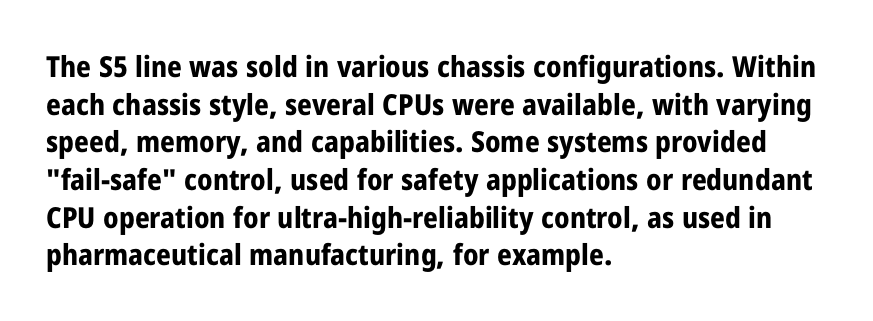
Q: Is the text bold? A: Yes.
Q: Is the text italic (slanted)? A: No, it is upright.
Q: Is the typeface a serif or a sans-serif typeface? A: Sans-serif.
Q: Is the text underlined? A: No.
Q: How is the paragraph aligned? A: Left-aligned.
Q: Is the spacing between letters normal or unusually wide? A: Normal.
Q: Is the spacing between lines tight, normal or loose? A: Normal.
Q: Width (condensed, normal, or wide)? A: Condensed.
Q: Stroke contrast? A: Low.
Q: x-height? A: Medium.
Q: Monospaced? A: No.
